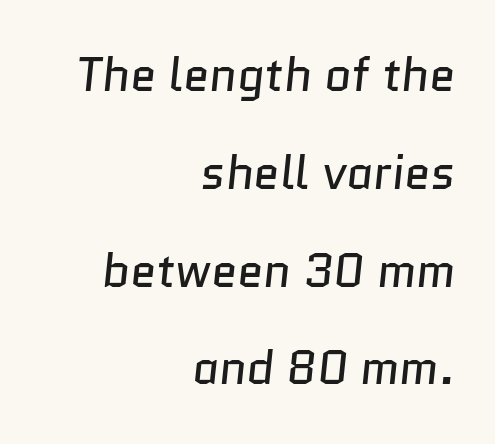
{"serif": "no", "bold": "no", "weight": "regular", "width": "normal", "stroke_contrast": "low", "x_height": "medium", "monospaced": "no", "underline": "no", "align": "right", "line_spacing": "loose", "line_spacing_ratio": 2.08, "letter_spacing": "normal", "letter_spacing_em": 0.0, "glyph_px": 47}
